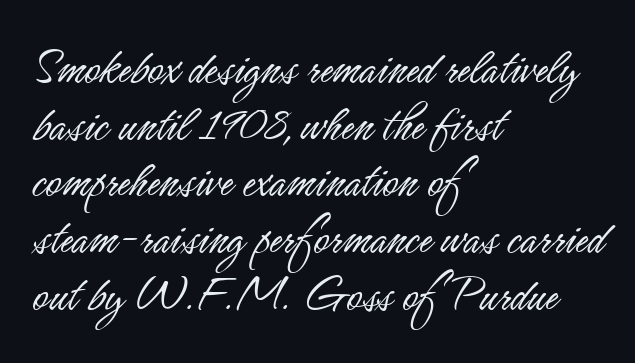
The image shows 53 px light, condensed sans-serif type; set left-aligned, tight line spacing (1.07x), normal letter spacing, not underlined; low stroke contrast and a small x-height.
